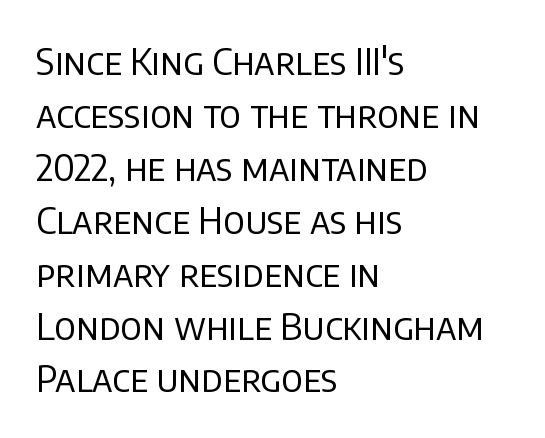
{"serif": "no", "italic": "no", "bold": "no", "weight": "regular", "width": "normal", "stroke_contrast": "low", "x_height": "large", "monospaced": "no", "underline": "no", "align": "left", "line_spacing": "normal", "line_spacing_ratio": 1.43, "letter_spacing": "normal", "letter_spacing_em": 0.0, "glyph_px": 37}
